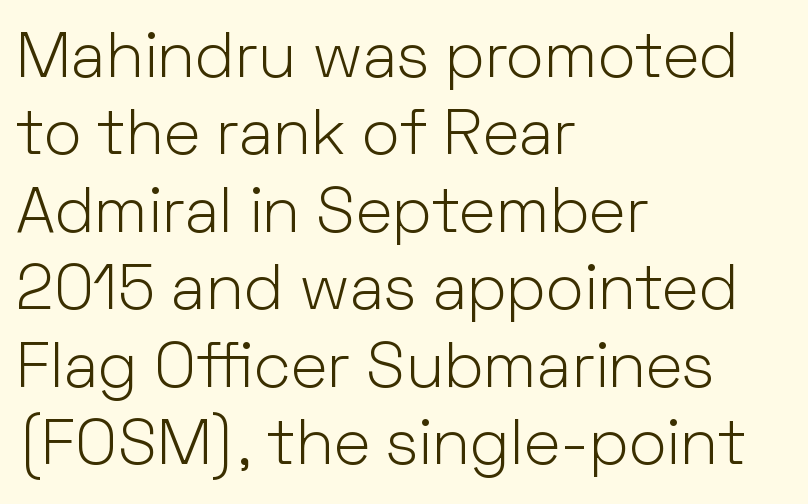
Q: Is the text bold? A: No.
Q: Is the text italic (slanted)? A: No, it is upright.
Q: Is the typeface a serif or a sans-serif typeface? A: Sans-serif.
Q: Is the text underlined? A: No.
Q: How is the paragraph aligned? A: Left-aligned.
Q: Is the spacing between letters normal or unusually wide? A: Normal.
Q: Width (condensed, normal, or wide)? A: Normal.
Q: Stroke contrast? A: Low.
Q: x-height? A: Medium.
Q: Monospaced? A: No.
